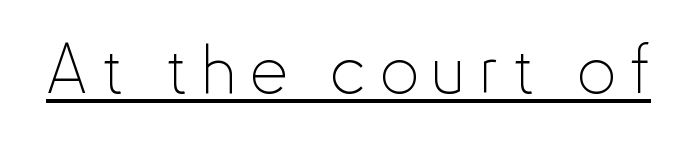
{"serif": "no", "italic": "no", "bold": "no", "weight": "thin", "width": "condensed", "stroke_contrast": "low", "x_height": "small", "monospaced": "no", "underline": "yes", "letter_spacing": "wide", "letter_spacing_em": 0.21, "glyph_px": 68}
